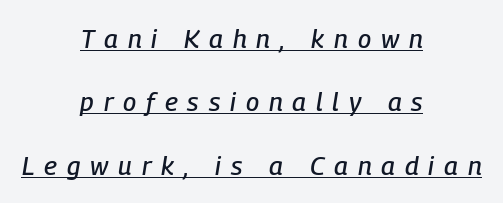
{"italic": "yes", "lean": "right", "slant_degrees": 9, "underline": "yes", "align": "center", "line_spacing": "loose", "line_spacing_ratio": 2.44, "letter_spacing": "wide", "letter_spacing_em": 0.38, "glyph_px": 26}
